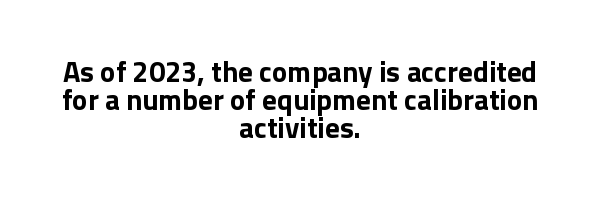
{"serif": "no", "italic": "no", "bold": "yes", "weight": "bold", "width": "normal", "x_height": "medium", "monospaced": "no", "underline": "no", "align": "center", "line_spacing": "tight", "line_spacing_ratio": 0.97, "letter_spacing": "normal", "letter_spacing_em": 0.0, "glyph_px": 29}
